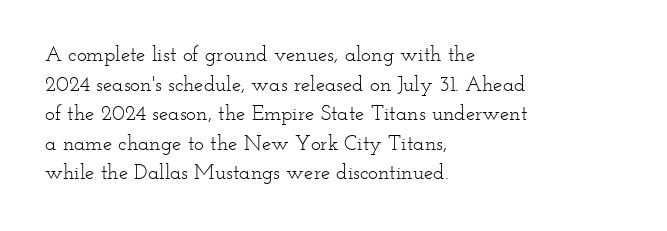
{"italic": "no", "bold": "no", "underline": "no", "align": "left", "line_spacing": "normal", "line_spacing_ratio": 1.41, "letter_spacing": "normal", "letter_spacing_em": 0.0, "glyph_px": 21}
